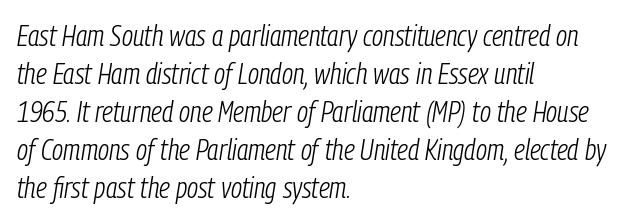
The text block is weighted toward the left margin, trailing off unevenly rightward. Successive baselines arrive at the customary interval. Lines of text with bare space underneath. These lines are rendered in a variable-pitch font. You could call the tracking neutral — neither tight nor loose.
